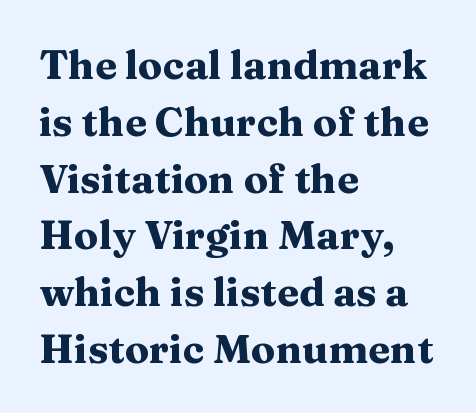
{"serif": "yes", "italic": "no", "bold": "yes", "weight": "heavy", "width": "wide", "stroke_contrast": "medium", "x_height": "medium", "monospaced": "no", "underline": "no", "align": "left", "line_spacing": "normal", "line_spacing_ratio": 1.42, "letter_spacing": "normal", "letter_spacing_em": 0.0, "glyph_px": 40}
